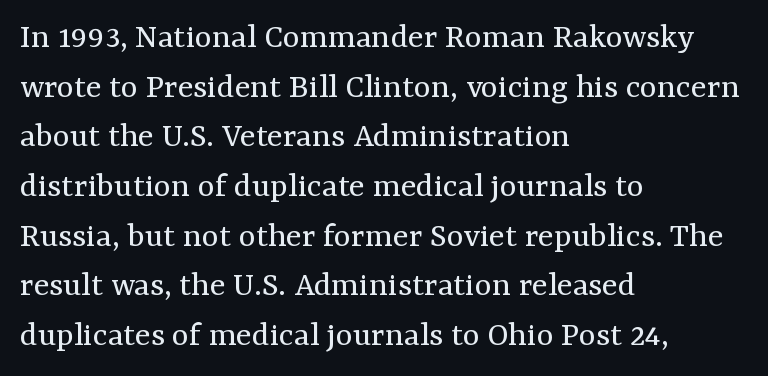
Normally led — the rows are evenly, conventionally spaced. Layout note: lines flush left. Style check: upright. Tracking here is standard; glyphs follow each other at the usual distance. Stems and bowls with no extra thickness — not bold. This sample has the flowing, uneven cadence of proportional lettering.
